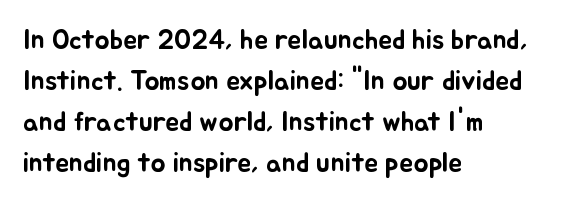
{"italic": "no", "width": "normal", "stroke_contrast": "low", "x_height": "small", "monospaced": "no", "underline": "no", "align": "left", "line_spacing": "normal", "line_spacing_ratio": 1.46, "letter_spacing": "normal", "letter_spacing_em": 0.0, "glyph_px": 28}
